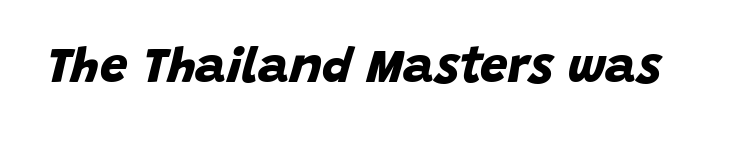
{"serif": "no", "bold": "yes", "weight": "bold", "width": "normal", "stroke_contrast": "low", "x_height": "large", "monospaced": "no", "underline": "no", "letter_spacing": "normal", "letter_spacing_em": 0.0, "glyph_px": 49}
